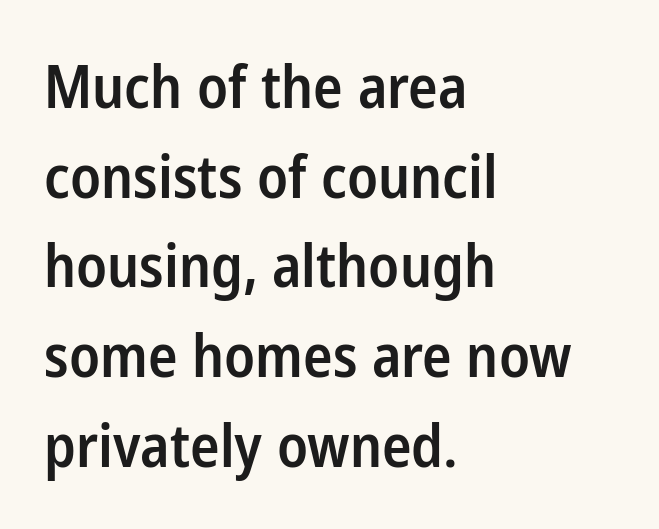
A typesetter would label this face a sans. Bold? Not quite — semibold, heavier than regular but stopping short. Ascenders rise straight up at ninety degrees. This rendering features lettering with no underline.
